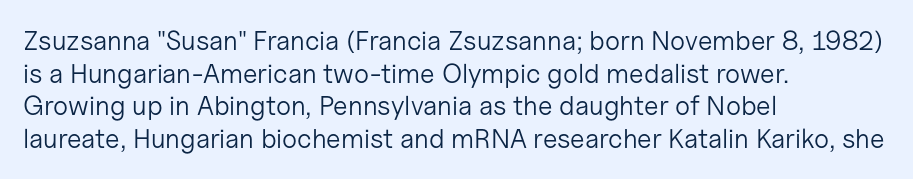
The image shows 27 px text type, upright; set left-aligned, line spacing 1.21x, normal letter spacing, not underlined.
